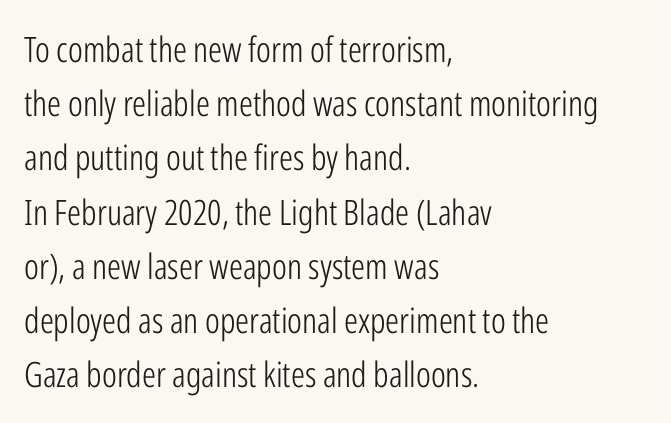
Q: Is the text bold? A: No.
Q: Is the text italic (slanted)? A: No, it is upright.
Q: Is the typeface a serif or a sans-serif typeface? A: Sans-serif.
Q: Is the text underlined? A: No.
Q: How is the paragraph aligned? A: Left-aligned.
Q: Is the spacing between letters normal or unusually wide? A: Normal.
Q: Is the spacing between lines tight, normal or loose? A: Normal.
Q: Width (condensed, normal, or wide)? A: Condensed.
Q: Stroke contrast? A: Low.
Q: x-height? A: Medium.
Q: Monospaced? A: No.
